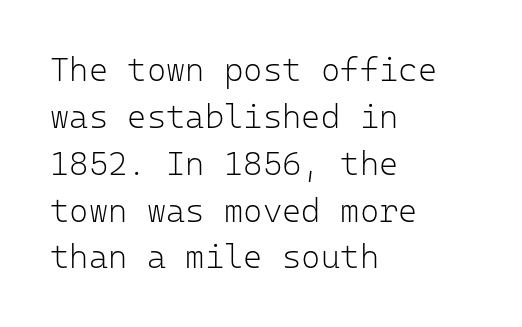
What kind of face is this? One without serifs — a sans. Every character sits straight up, as roman type does. The area under the type is left untouched. Short and long lines alike share a common starting point at left. Stroke thickness stays within the range of a standard reading face or lighter.
